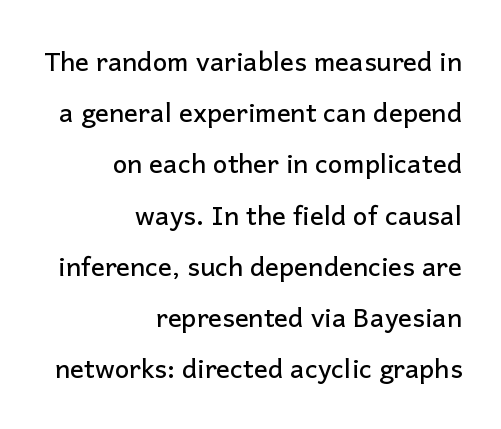
The image shows 26 px text type, upright; set right-aligned, loose line spacing (1.97x), normal letter spacing, not underlined.
